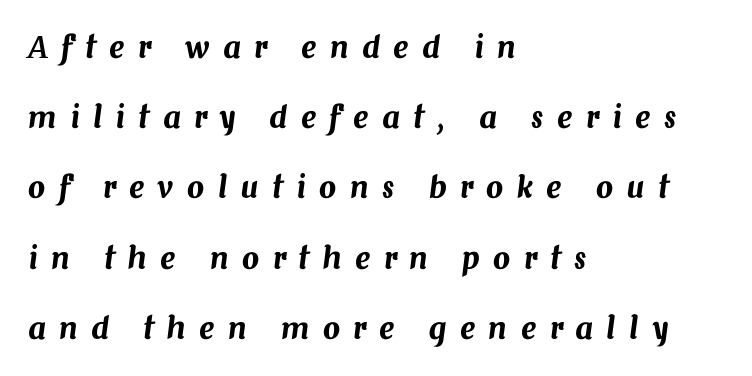
The image shows 30 px text type, italic (leaning right); set left-aligned, loose line spacing (2.34x), unusually wide letter spacing (+0.45 em), not underlined; medium stroke contrast and a medium x-height.
